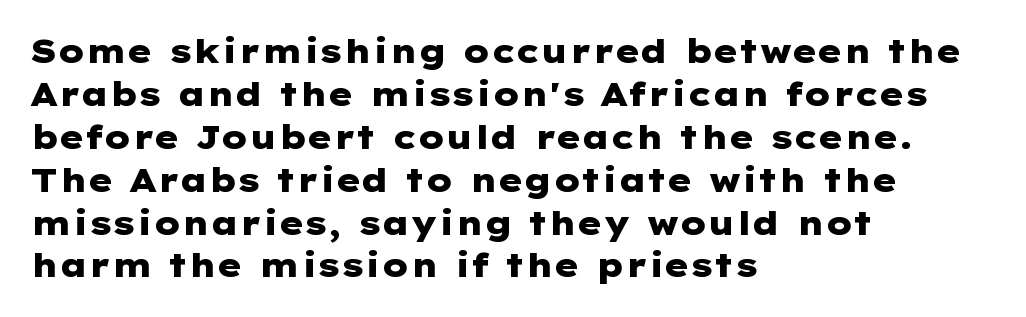
Q: Is the text bold? A: Yes.
Q: Is the text italic (slanted)? A: No, it is upright.
Q: Is the typeface a serif or a sans-serif typeface? A: Sans-serif.
Q: Is the text underlined? A: No.
Q: How is the paragraph aligned? A: Left-aligned.
Q: Is the spacing between letters normal or unusually wide? A: Normal.
Q: Is the spacing between lines tight, normal or loose? A: Normal.
Q: Width (condensed, normal, or wide)? A: Wide.
Q: Stroke contrast? A: Low.
Q: x-height? A: Medium.
